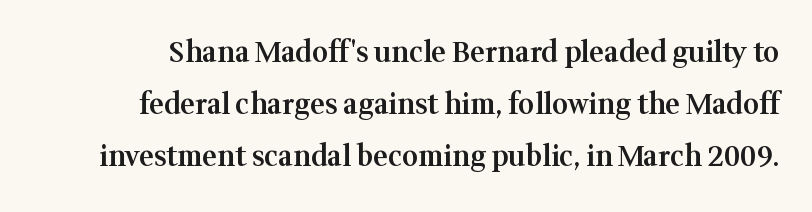
The lettering holds an erect, upright posture throughout. Bold? Not quite — semibold, heavier than regular but stopping short. Students, note that the glyphs here touch the page at normal intervals. The face used here is proportionally spaced, like ordinary book or web type. A typesetter would label this face a serif. Descenders are the only things crossing below the line.
